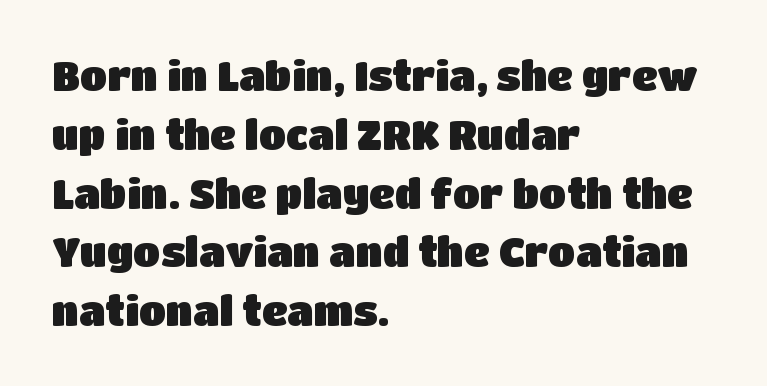
Q: Is the text italic (slanted)? A: No, it is upright.
Q: Is the typeface a serif or a sans-serif typeface? A: Sans-serif.
Q: Is the text underlined? A: No.
Q: How is the paragraph aligned? A: Left-aligned.
Q: Is the spacing between letters normal or unusually wide? A: Normal.
Q: Is the spacing between lines tight, normal or loose? A: Normal.
Q: Width (condensed, normal, or wide)? A: Normal.
Q: Stroke contrast? A: Low.
Q: x-height? A: Large.
Q: Monospaced? A: No.
